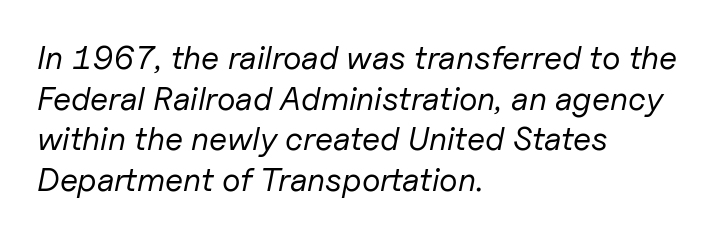
{"italic": "yes", "lean": "right", "slant_degrees": 11, "bold": "no", "weight": "regular", "width": "normal", "stroke_contrast": "low", "x_height": "medium", "monospaced": "no", "underline": "no", "align": "left", "line_spacing_ratio": 1.23, "letter_spacing": "normal", "letter_spacing_em": 0.0, "glyph_px": 33}
